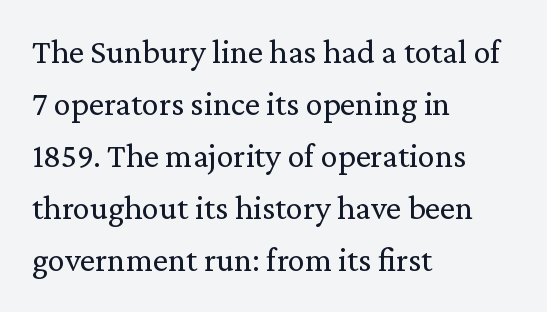
Character widths vary here, with narrow letters taking less room than wide ones. Compared with typical paragraphs, the rows here are spaced about the same. Descenders are the only things crossing below the line. The passage shown is typeset with a serif family. Horizontal alignment here is leftward, the default for most running prose. Vertical strokes here are truly vertical.
